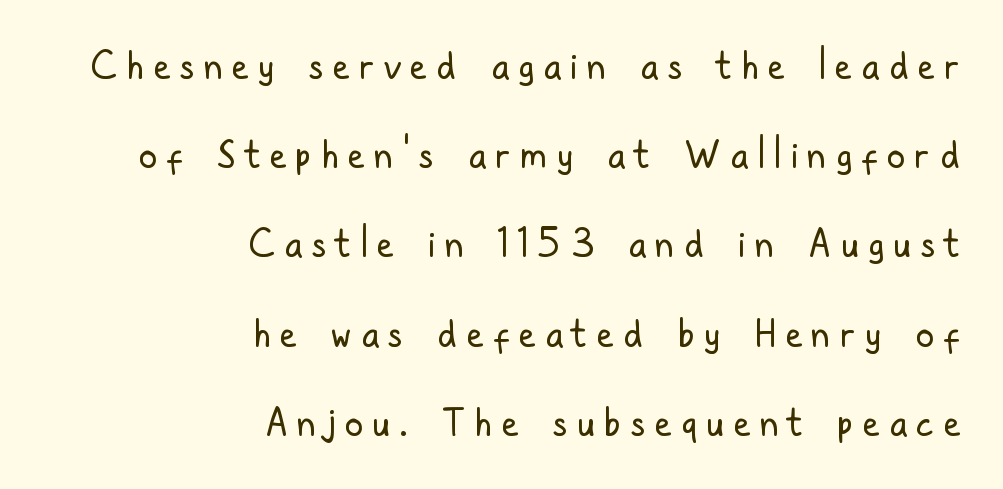
The image shows 37 px regular-weight, condensed sans-serif type, upright; set right-aligned, loose line spacing (2.41x), unusually wide letter spacing (+0.26 em), not underlined; low stroke contrast and a medium x-height.
